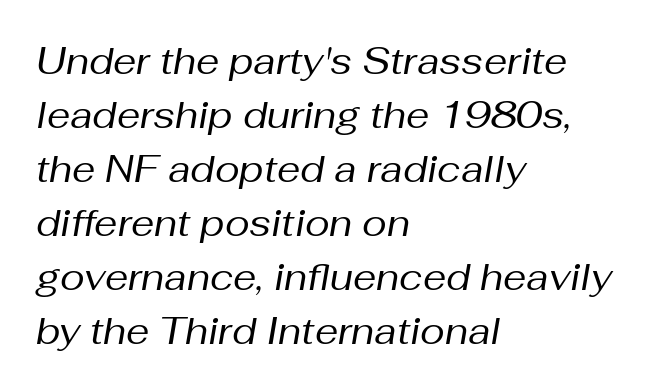
{"italic": "yes", "lean": "right", "slant_degrees": 10, "bold": "no", "weight": "regular", "width": "normal", "stroke_contrast": "medium", "x_height": "medium", "monospaced": "no", "underline": "no", "align": "left", "line_spacing": "normal", "line_spacing_ratio": 1.46, "letter_spacing": "normal", "letter_spacing_em": 0.0, "glyph_px": 37}
